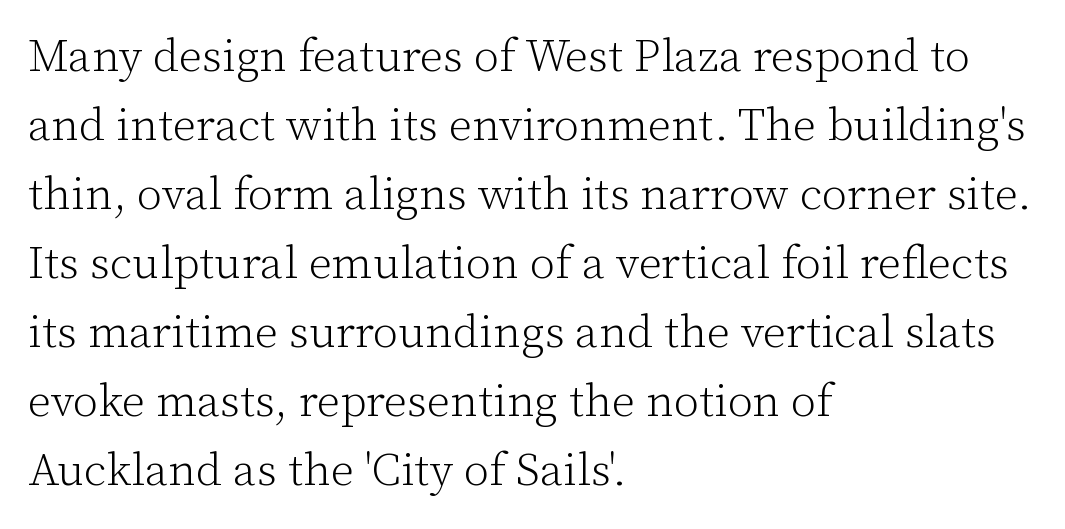
{"serif": "yes", "italic": "no", "bold": "no", "weight": "light", "width": "normal", "stroke_contrast": "low", "x_height": "medium", "monospaced": "no", "underline": "no", "align": "left", "line_spacing": "normal", "line_spacing_ratio": 1.5, "letter_spacing": "normal", "letter_spacing_em": 0.0, "glyph_px": 46}
